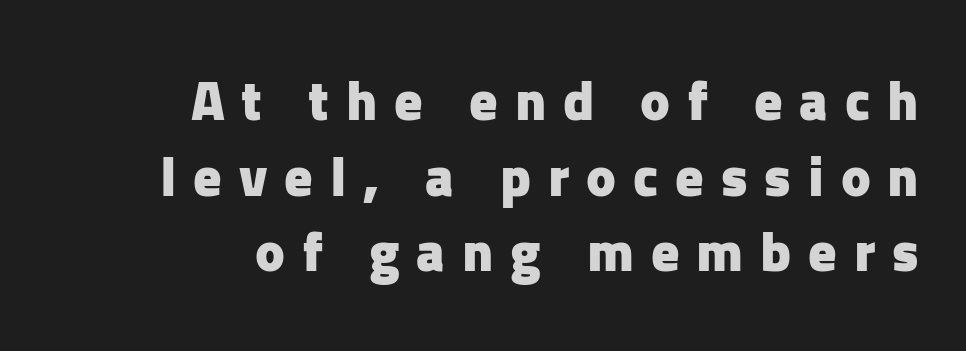
The block of text has a typical density, with ordinary space between rows. As a designer I'd log this as weight 700, bold. Unmarked baselines from the first word to the last. Casual observation: everything's shoved over to the right. I'd call this a sans setting — the letters go barefoot.
